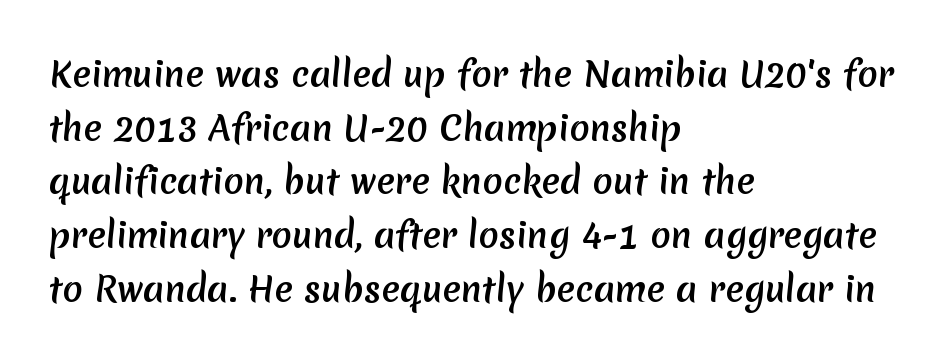
Only glyphs here, with clear space below each row. Proportional: the letters do not fall into vertical columns. A student would call this left alignment; a typographer would say flush left, rag right. Vertically, the passage feels balanced, rows spaced as you'd expect. The characters display no serif detailing; their extremities are plain.
